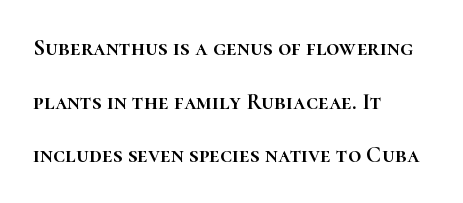
Summary of vertical rhythm: relaxed, with wide interline spacing. Every stem runs plumb, perpendicular to the baseline. These lines are set flush left with a ragged right edge. Tracking here is standard; glyphs follow each other at the usual distance. Bare-footed words on every line.
